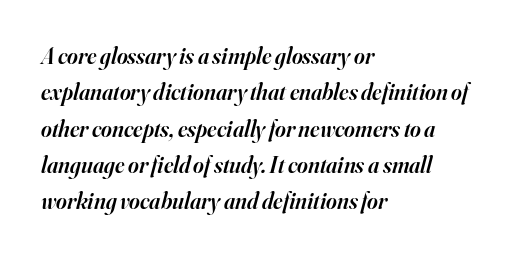
Would a proofreader flag this as italicized? Yes. Plain, unruled lines of type. The rendering uses a semibold face; strokes are thickened but not to full bold. In terms of letterspacing, this is plain default setting.
